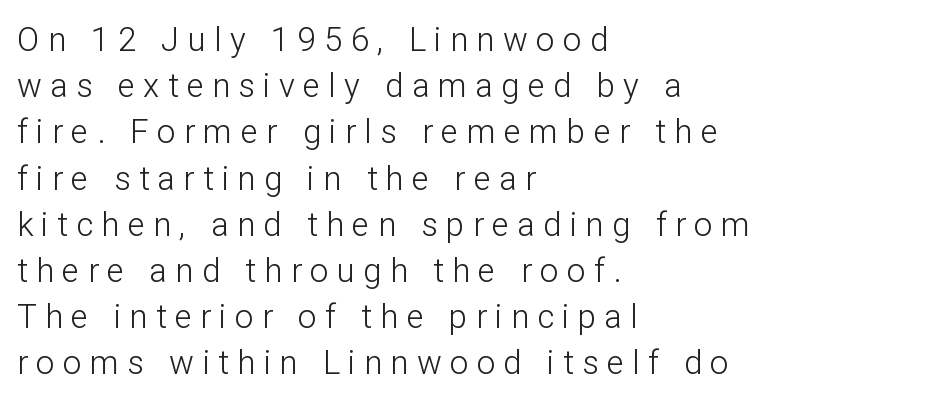
The image shows 33 px light sans-serif type, upright; set left-aligned, normal line spacing (1.4x), unusually wide letter spacing (+0.25 em), not underlined; low stroke contrast and a medium x-height.
